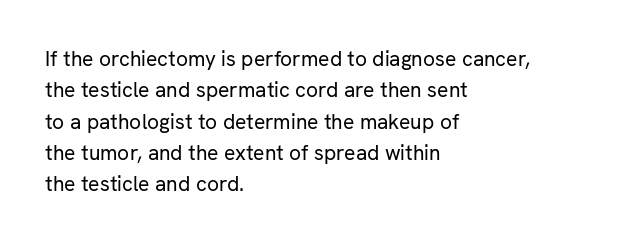
Ordinary non-slanted type is in use. Honestly, the row spacing looks completely unremarkable. These lines keep a tight, regular rhythm from letter to letter. These lines stack with their left ends in a neat column.
